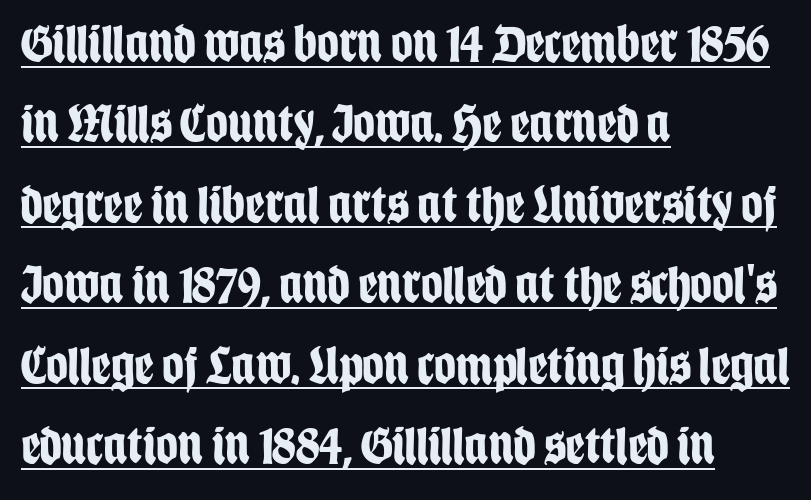
Q: Is the text bold? A: Yes.
Q: Is the text italic (slanted)? A: No, it is upright.
Q: Is the typeface a serif or a sans-serif typeface? A: Sans-serif.
Q: Is the text underlined? A: Yes.
Q: How is the paragraph aligned? A: Left-aligned.
Q: Is the spacing between letters normal or unusually wide? A: Normal.
Q: Is the spacing between lines tight, normal or loose? A: Normal.
Q: Width (condensed, normal, or wide)? A: Condensed.
Q: Stroke contrast? A: Low.
Q: x-height? A: Large.
Q: Monospaced? A: No.
